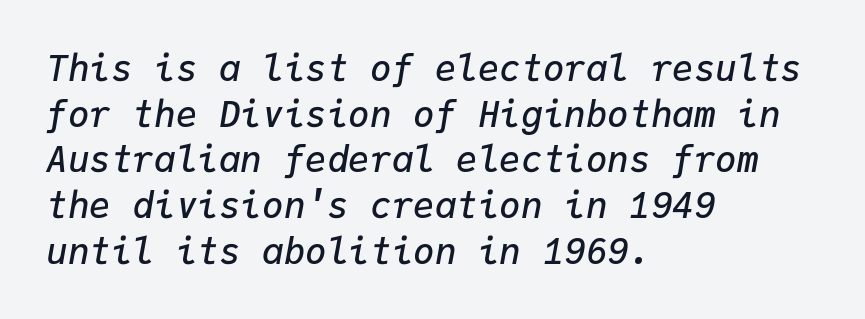
{"italic": "yes", "lean": "right", "slant_degrees": 9, "bold": "semi", "weight": "semibold", "width": "normal", "stroke_contrast": "low", "x_height": "medium", "monospaced": "yes", "underline": "no", "align": "left", "line_spacing": "normal", "line_spacing_ratio": 1.27, "letter_spacing": "normal", "letter_spacing_em": 0.0, "glyph_px": 36}
